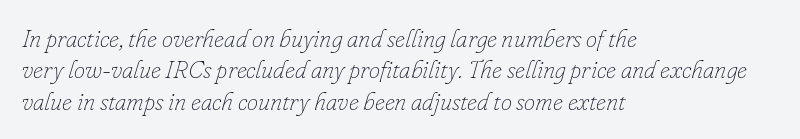
Q: Is the text bold? A: No.
Q: Is the text italic (slanted)? A: Yes, it leans right by about 16 degrees.
Q: Is the text underlined? A: No.
Q: How is the paragraph aligned? A: Left-aligned.
Q: Is the spacing between letters normal or unusually wide? A: Normal.
Q: Is the spacing between lines tight, normal or loose? A: Normal.
